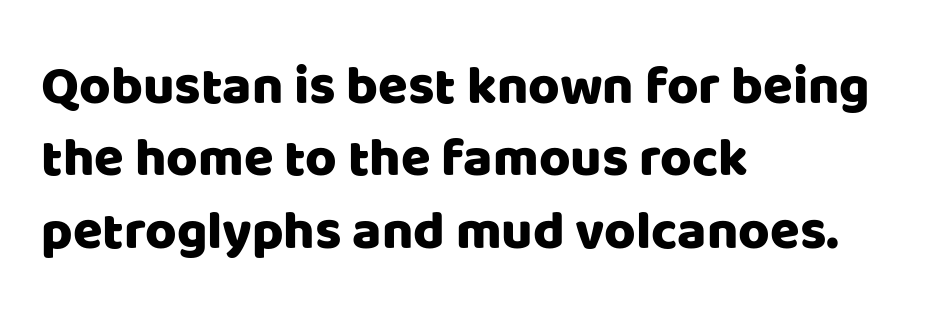
The image shows 54 px sans-serif type, upright; set left-aligned, normal line spacing (1.34x), normal letter spacing, not underlined; low stroke contrast and a large x-height.
